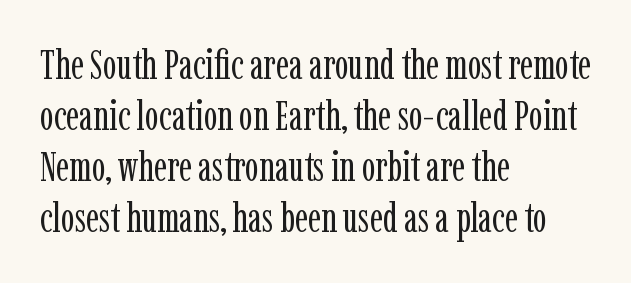
The image shows 41 px regular-weight, condensed serif type, upright; set left-aligned, line spacing 1.24x, normal letter spacing, not underlined; low stroke contrast and a medium x-height.
